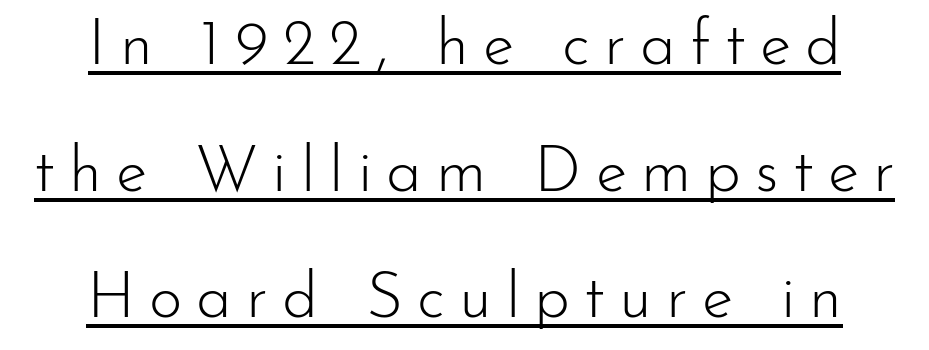
Glyph-to-glyph distance is far greater than everyday printed text. The rendering uses natural spacing where letterforms have individual widths. The line-height multiplier appears high, well above default. Reading down the block, each line starts at a different indent, mirrored at its end.
